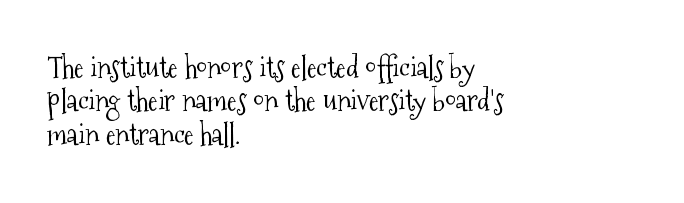
Q: Is the text bold? A: No.
Q: Is the text italic (slanted)? A: No, it is upright.
Q: Is the typeface a serif or a sans-serif typeface? A: Serif.
Q: Is the text underlined? A: No.
Q: How is the paragraph aligned? A: Left-aligned.
Q: Is the spacing between letters normal or unusually wide? A: Normal.
Q: Is the spacing between lines tight, normal or loose? A: Tight.
Q: Width (condensed, normal, or wide)? A: Condensed.
Q: Stroke contrast? A: Medium.
Q: x-height? A: Medium.
Q: Monospaced? A: No.
